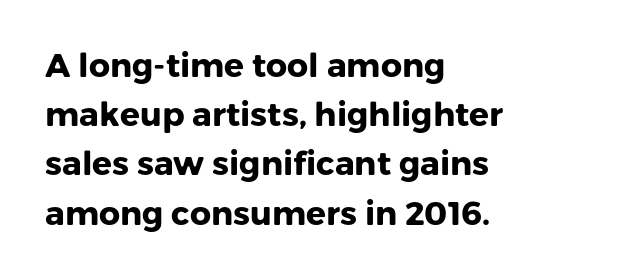
{"serif": "no", "italic": "no", "bold": "yes", "weight": "heavy", "width": "normal", "stroke_contrast": "low", "x_height": "medium", "monospaced": "no", "underline": "no", "align": "left", "line_spacing": "normal", "line_spacing_ratio": 1.49, "letter_spacing": "normal", "letter_spacing_em": 0.0, "glyph_px": 33}
